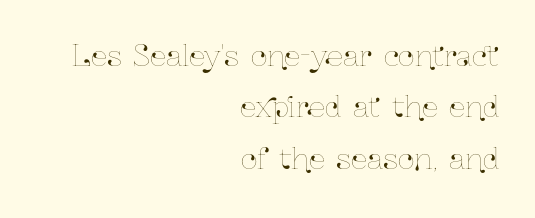
Q: Is the text italic (slanted)? A: No, it is upright.
Q: Is the text underlined? A: No.
Q: How is the paragraph aligned? A: Right-aligned.
Q: Is the spacing between letters normal or unusually wide? A: Normal.
Q: Width (condensed, normal, or wide)? A: Condensed.
Q: Stroke contrast? A: Low.
Q: x-height? A: Medium.
Q: Monospaced? A: No.
